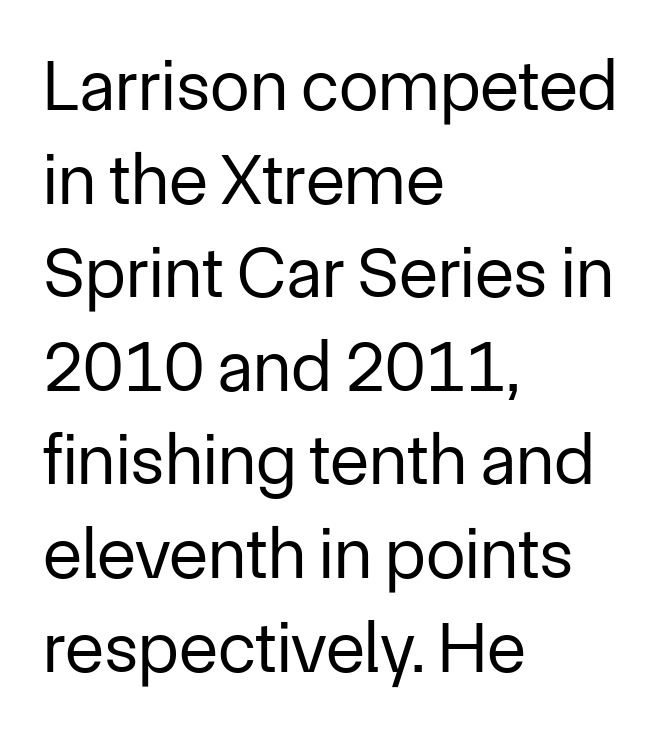
The image shows 72 px regular-weight sans-serif type, upright; set left-aligned, normal line spacing (1.3x), normal letter spacing, not underlined; low stroke contrast and a medium x-height.
